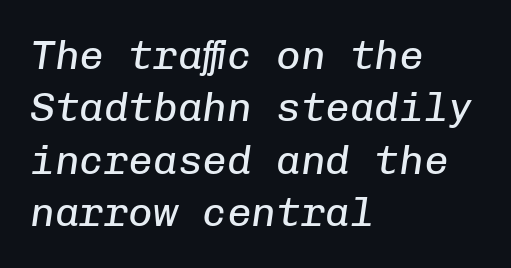
These lines are rendered in a fixed-pitch font. Quick note: italic. Rule under the text: the space is simply empty. The font sits on the lighter half of the weight spectrum, regular included.
